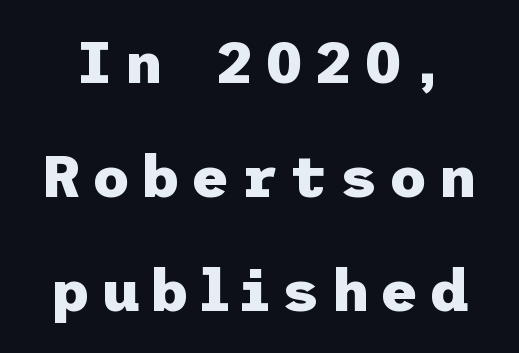
Anything drawn beneath the words? Only blank space. Font category for this specimen: sans-serif. Each glyph is drawn with heavy, bold strokes. The typography opts for an upright posture over an oblique one.
